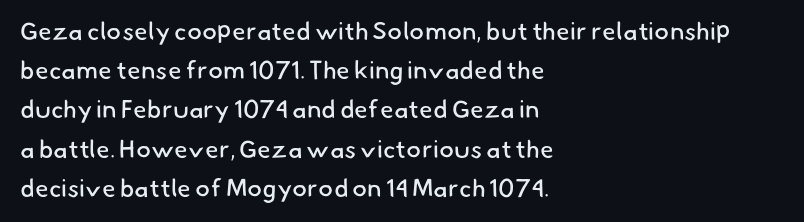
The image shows 25 px text type; set left-aligned, normal line spacing (1.57x), normal letter spacing, not underlined.
